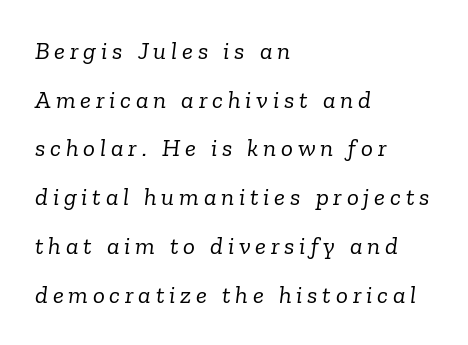
Q: Is the text bold? A: No.
Q: Is the text italic (slanted)? A: Yes, it leans right by about 6 degrees.
Q: Is the text underlined? A: No.
Q: How is the paragraph aligned? A: Left-aligned.
Q: Is the spacing between lines tight, normal or loose? A: Loose.
